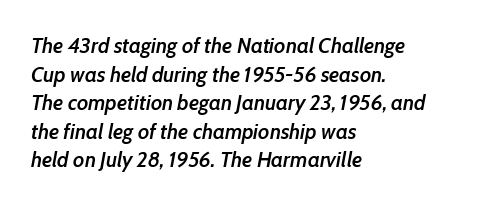
This sample uses an oblique cut, with every glyph tilted off the vertical. Strokes here are thickened, but only to semibold level. Evenly set lines give the paragraph a standard silhouette. What stands out about the letter spacing? Nothing — it is the standard amount. Only glyphs here, with clear space below each row. Alignment: flush left.
